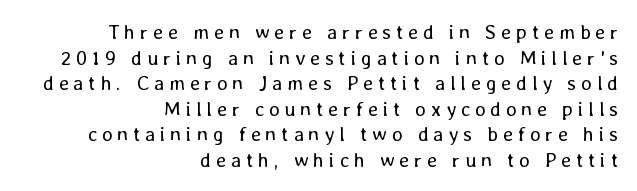
{"italic": "no", "bold": "no", "underline": "no", "align": "right", "line_spacing": "normal", "line_spacing_ratio": 1.28, "letter_spacing": "wide", "letter_spacing_em": 0.24, "glyph_px": 20}
